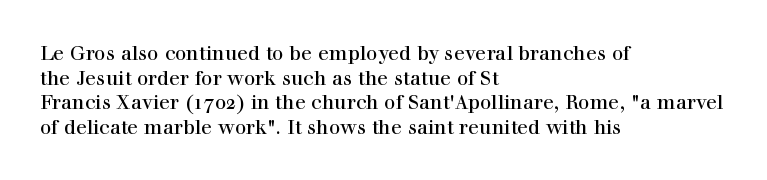
Q: Is the text italic (slanted)? A: No, it is upright.
Q: Is the text underlined? A: No.
Q: How is the paragraph aligned? A: Left-aligned.
Q: Is the spacing between letters normal or unusually wide? A: Normal.
